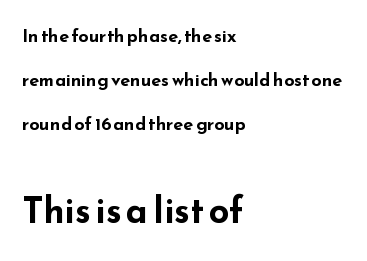
Q: Is the text bold? A: Yes.
Q: Is the text italic (slanted)? A: No, it is upright.
Q: Is the typeface a serif or a sans-serif typeface? A: Sans-serif.
Q: Is the text underlined? A: No.
Q: How is the paragraph aligned? A: Left-aligned.
Q: Is the spacing between letters normal or unusually wide? A: Normal.
Q: Is the spacing between lines tight, normal or loose? A: Loose.
Q: Which block of text is set in a larger size, the first (top) or the second (bottom)? A: The second (bottom) one.
Q: Width (condensed, normal, or wide)? A: Wide.
Q: Stroke contrast? A: Low.
Q: x-height? A: Small.
Q: Monospaced? A: No.
